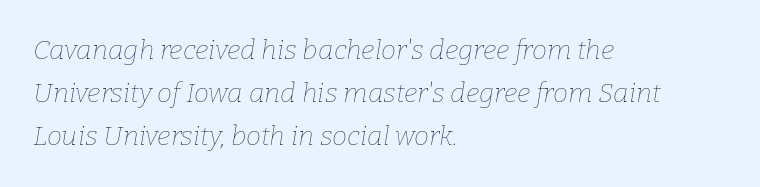
Q: Is the text bold? A: No.
Q: Is the text italic (slanted)? A: Yes, it leans right by about 9 degrees.
Q: Is the text underlined? A: No.
Q: How is the paragraph aligned? A: Left-aligned.
Q: Is the spacing between letters normal or unusually wide? A: Normal.
Q: Is the spacing between lines tight, normal or loose? A: Normal.
